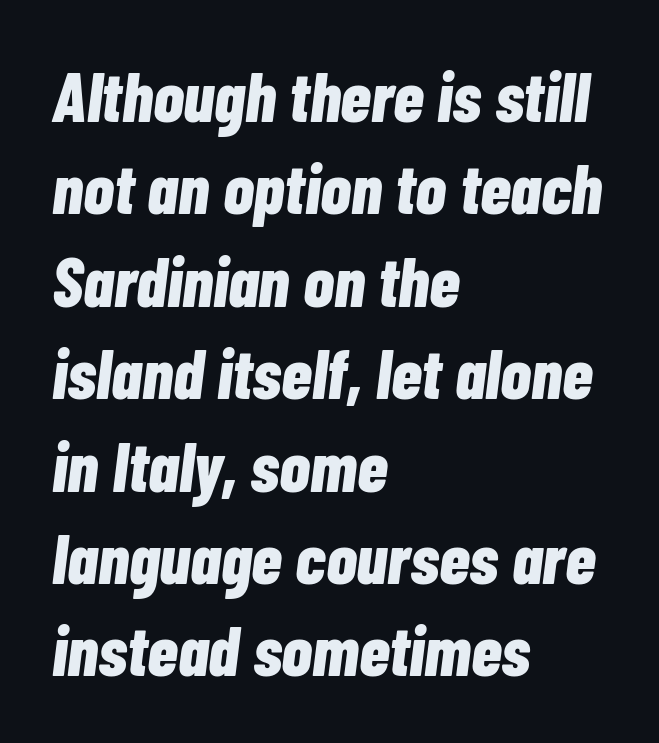
{"italic": "yes", "lean": "right", "slant_degrees": 7, "bold": "yes", "weight": "bold", "width": "condensed", "stroke_contrast": "low", "x_height": "medium", "monospaced": "no", "underline": "no", "align": "left", "line_spacing": "normal", "line_spacing_ratio": 1.32, "letter_spacing": "normal", "letter_spacing_em": 0.0, "glyph_px": 70}
